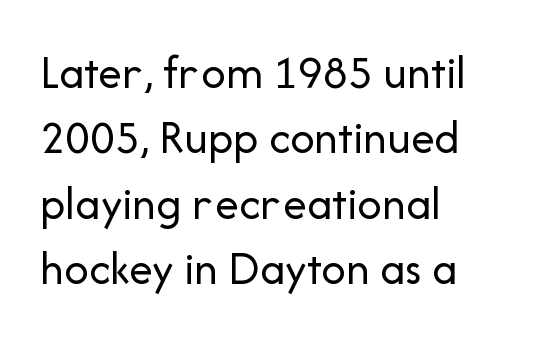
Q: Is the text bold? A: No.
Q: Is the text italic (slanted)? A: No, it is upright.
Q: Is the typeface a serif or a sans-serif typeface? A: Sans-serif.
Q: Is the text underlined? A: No.
Q: How is the paragraph aligned? A: Left-aligned.
Q: Is the spacing between letters normal or unusually wide? A: Normal.
Q: Is the spacing between lines tight, normal or loose? A: Normal.
Q: Width (condensed, normal, or wide)? A: Normal.
Q: Stroke contrast? A: Low.
Q: x-height? A: Medium.
Q: Monospaced? A: No.
